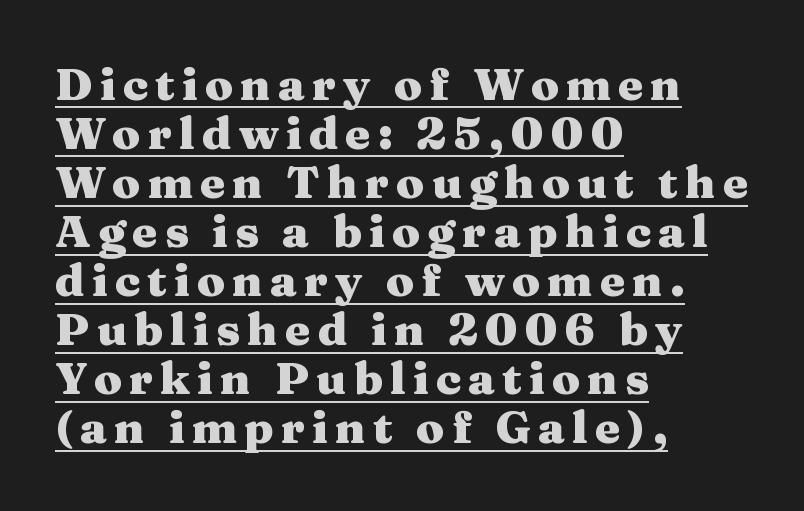
The image shows 45 px heavy, wide serif type, upright; set left-aligned, tight line spacing (1.09x), underlined; medium stroke contrast and a medium x-height.
